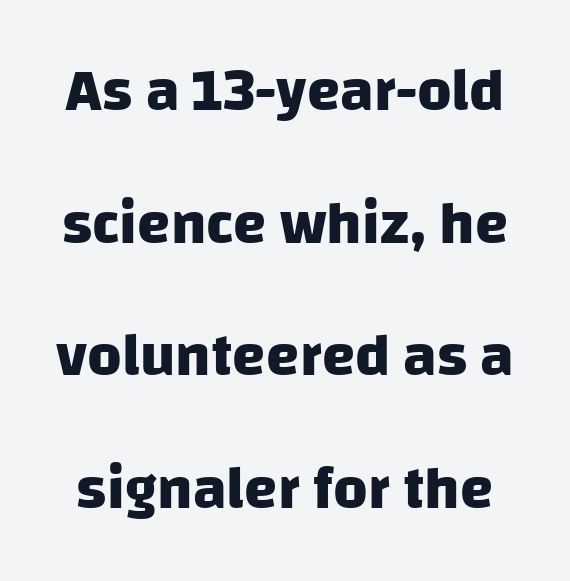
{"serif": "no", "bold": "yes", "weight": "heavy", "width": "normal", "stroke_contrast": "low", "x_height": "large", "monospaced": "no", "underline": "no", "line_spacing": "loose", "line_spacing_ratio": 2.21, "letter_spacing": "normal", "letter_spacing_em": 0.0, "glyph_px": 60}
